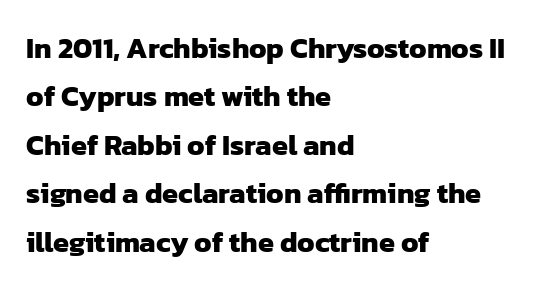
The image shows 29 px heavy sans-serif type; set left-aligned, normal line spacing (1.67x), normal letter spacing, not underlined; low stroke contrast and a medium x-height.
